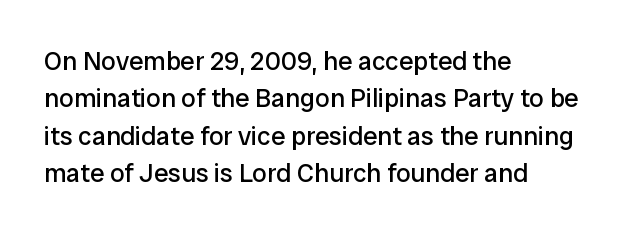
The image shows 26 px text type, upright; set left-aligned, normal line spacing (1.44x), normal letter spacing, not underlined.
